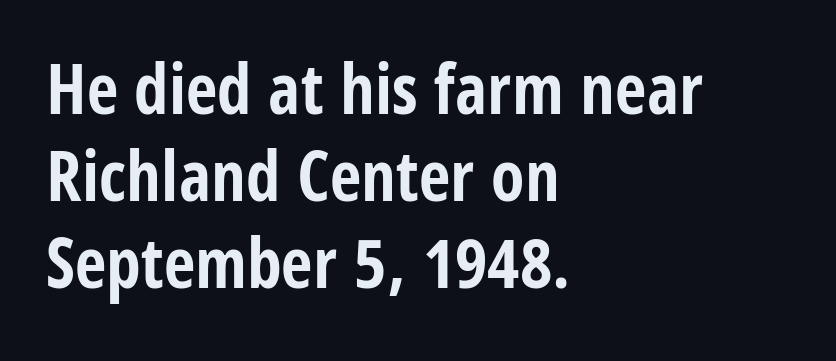
Descenders are the only things crossing below the line. Does the lettering tilt? It doesn't — this is upright. Varying glyph widths throughout — classic text-font behaviour. Regarding serifs, this sample does without them.
